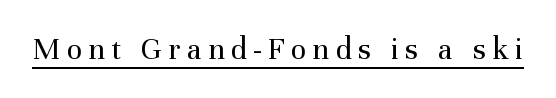
{"serif": "yes", "italic": "no", "bold": "no", "weight": "regular", "width": "normal", "stroke_contrast": "medium", "x_height": "medium", "monospaced": "no", "underline": "yes", "letter_spacing": "wide", "letter_spacing_em": 0.2, "glyph_px": 32}
